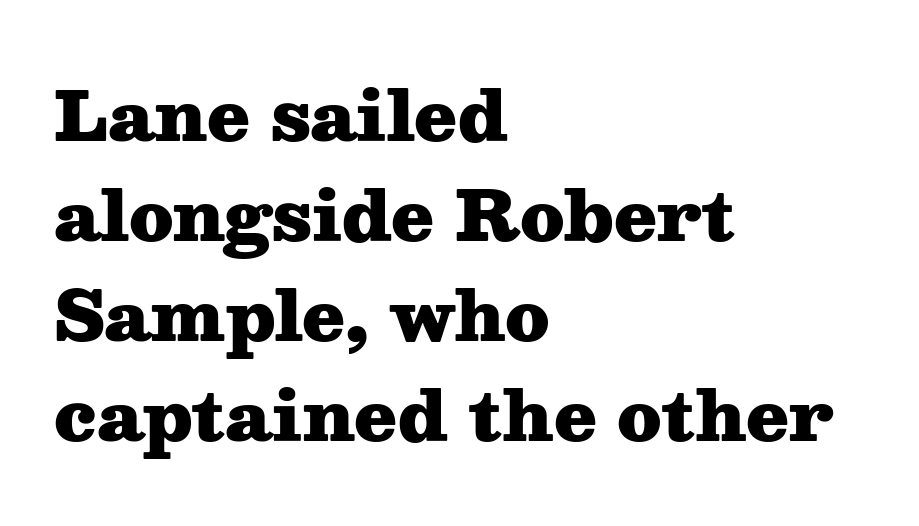
{"serif": "yes", "italic": "no", "bold": "yes", "weight": "heavy", "width": "wide", "stroke_contrast": "medium", "x_height": "medium", "monospaced": "no", "underline": "no", "align": "left", "line_spacing": "normal", "line_spacing_ratio": 1.45, "letter_spacing": "normal", "letter_spacing_em": 0.0, "glyph_px": 69}
